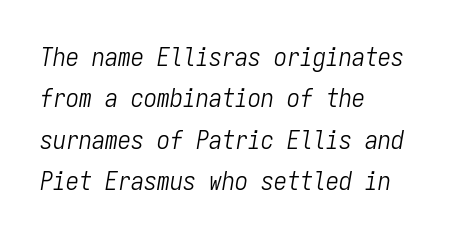
How are the letters spaced? Ordinarily, with no added tracking. Letters rest on an invisible, unmarked baseline. In terms of leading, this rendering sits right in the middle. Italic? Definitely — the glyphs are oblique.
